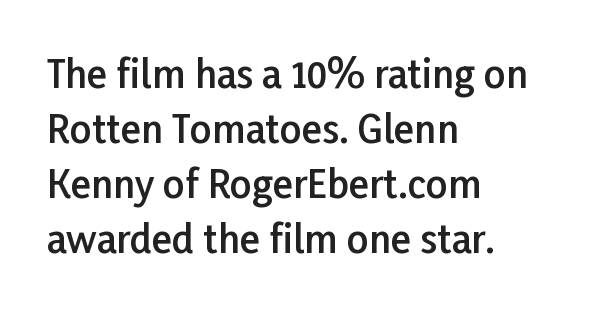
Short note: letters normally spaced. Posture: straight, roman, zero tilt. Serifs: no, the terminals of the letterforms are clean. Students, observe: this is what conventionally led text looks like. The rendering uses natural spacing where letterforms have individual widths. The words here are not underlined.
